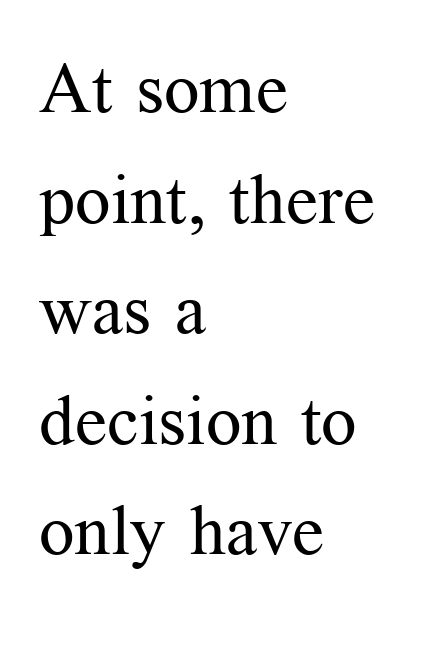
The image shows 70 px regular-weight serif type, upright; set left-aligned, normal line spacing (1.58x), normal letter spacing, not underlined; medium stroke contrast and a medium x-height.
